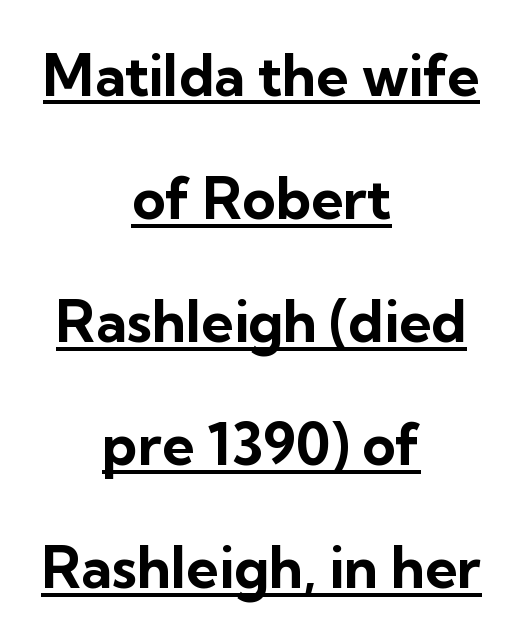
{"serif": "no", "italic": "no", "bold": "yes", "weight": "bold", "width": "normal", "stroke_contrast": "low", "x_height": "medium", "monospaced": "no", "underline": "yes", "align": "center", "line_spacing": "loose", "line_spacing_ratio": 2.16, "letter_spacing": "normal", "letter_spacing_em": 0.0, "glyph_px": 57}
